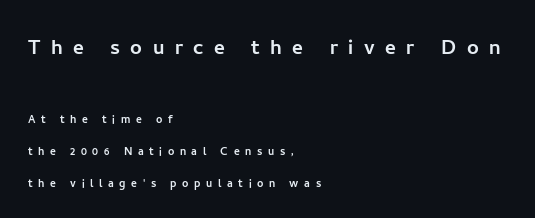
{"italic": "no", "underline": "no", "align": "left", "line_spacing": "loose", "line_spacing_ratio": 2.3, "letter_spacing": "wide", "letter_spacing_em": 0.4, "larger_block": "first", "size_ratio": 1.86, "glyph_px": 26}
